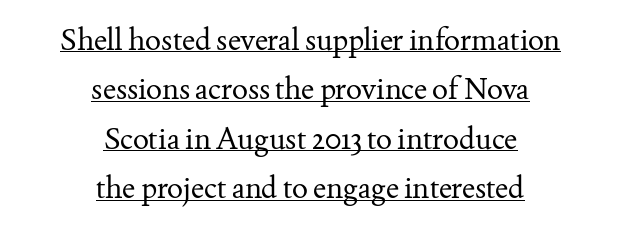
Leading: standard. The passage is arranged like a title page — every line centered. Designer's note — italics off, roman on. Quick note: underline on.
